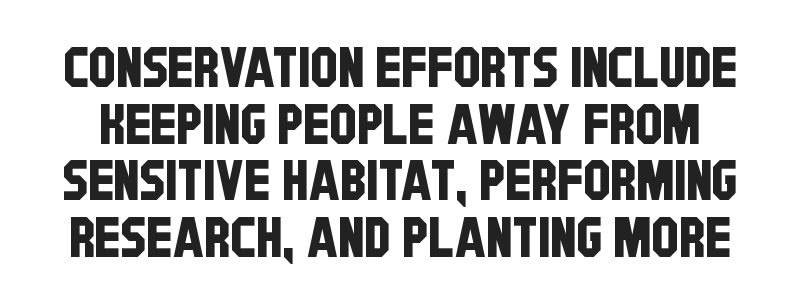
The image shows 55 px condensed sans-serif type; set tight line spacing (1.03x), normal letter spacing, not underlined; low stroke contrast and a large x-height.
